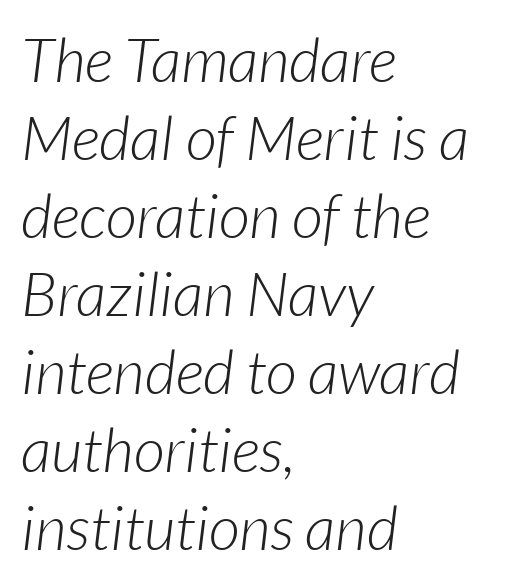
It's the slanting kind of type. The rag falls on the right side of this text block. The zone under the glyphs is completely vacant. The rows are spaced the way most documents space them.
